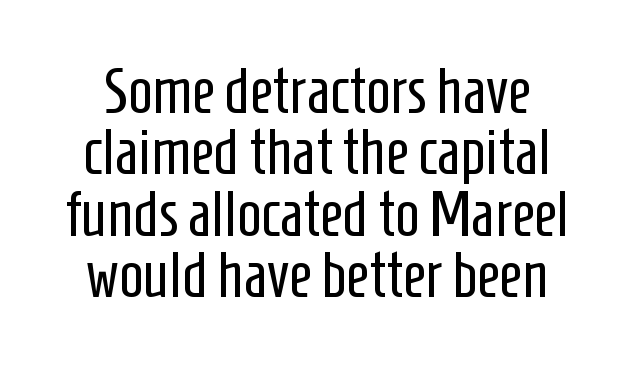
Q: Is the text bold? A: No.
Q: Is the text italic (slanted)? A: No, it is upright.
Q: Is the typeface a serif or a sans-serif typeface? A: Sans-serif.
Q: Is the text underlined? A: No.
Q: Is the spacing between letters normal or unusually wide? A: Normal.
Q: Is the spacing between lines tight, normal or loose? A: Tight.
Q: Width (condensed, normal, or wide)? A: Condensed.
Q: Stroke contrast? A: Low.
Q: x-height? A: Medium.
Q: Monospaced? A: No.
